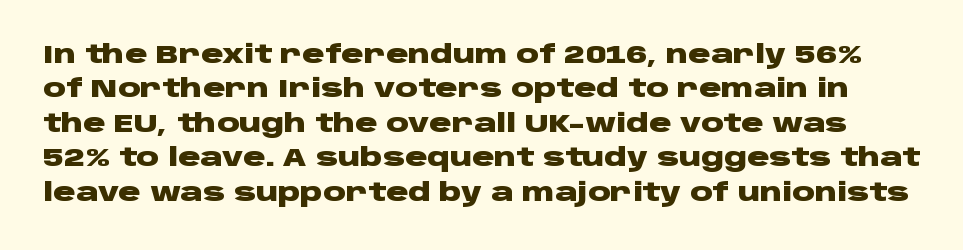
The image shows 25 px bold type, upright; set normal line spacing (1.38x), normal letter spacing, not underlined.
